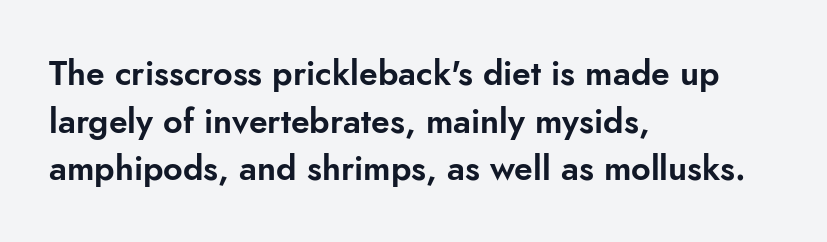
Characters follow at the spacing the type designer built in. Looks like regular typesetting: each glyph gets only the width it needs. In terms of letterform style, serifs are entirely absent. The space between consecutive lines is moderate. Quick note: not italic, upright. Clear beneath every line of the passage.
